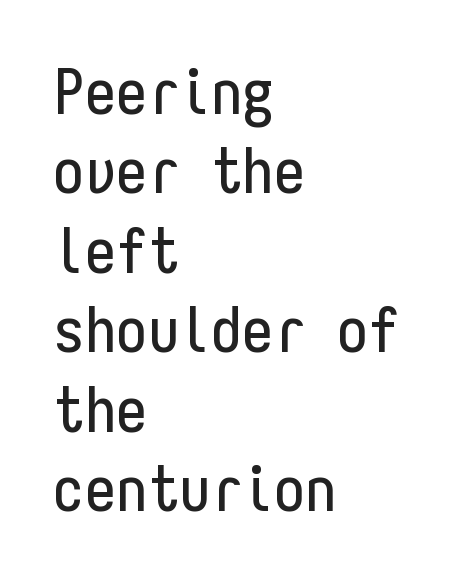
{"serif": "no", "italic": "no", "width": "condensed", "stroke_contrast": "low", "x_height": "medium", "monospaced": "yes", "underline": "no", "align": "left", "line_spacing": "normal", "line_spacing_ratio": 1.26, "letter_spacing": "normal", "letter_spacing_em": 0.0, "glyph_px": 63}
